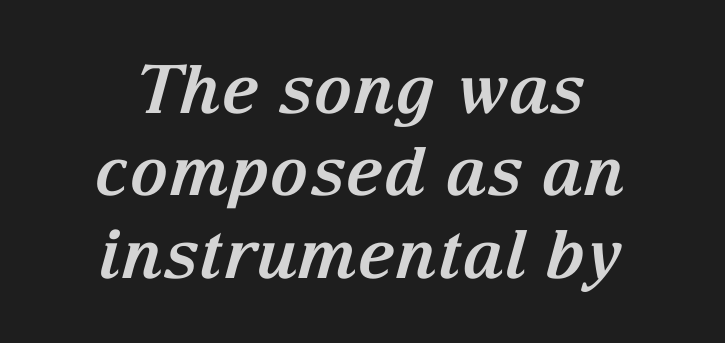
Q: Is the text bold? A: Yes.
Q: Is the text italic (slanted)? A: Yes, it leans right by about 15 degrees.
Q: Is the typeface a serif or a sans-serif typeface? A: Serif.
Q: Is the text underlined? A: No.
Q: How is the paragraph aligned? A: Centered.
Q: Is the spacing between letters normal or unusually wide? A: Normal.
Q: Width (condensed, normal, or wide)? A: Normal.
Q: Stroke contrast? A: Medium.
Q: x-height? A: Medium.
Q: Monospaced? A: No.
